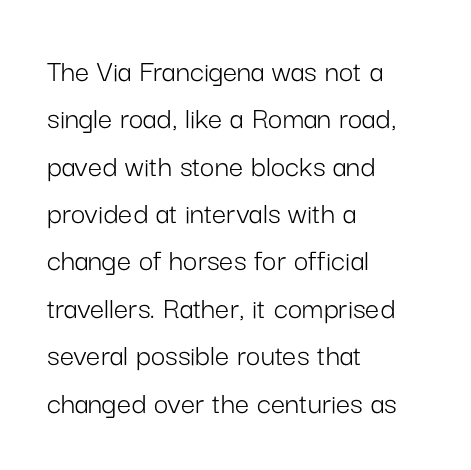
Look at the tracking — it's just the regular setting, nothing added. It's the straight-up-and-down kind of type. Alignment: flush left. Only glyphs here, with clear space below each row. Stems here are at most as thick as an everyday book face. The rows are spaced the way most documents space them.
